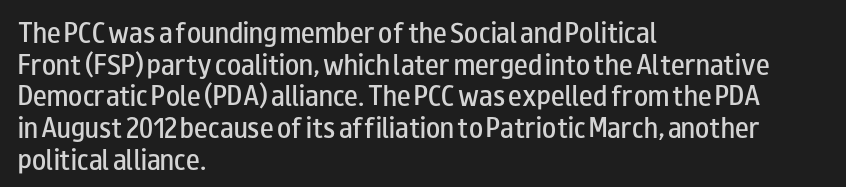
The image shows 23 px text type, upright; set left-aligned, normal line spacing (1.38x), normal letter spacing, not underlined.
